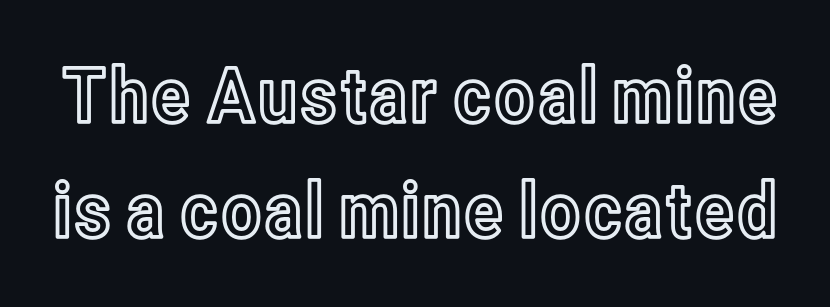
No italicization has been applied; the sample stays upright. Spacing between characters is what you'd get straight out of the box. The vertical gap from one line to the next is medium. The space directly below the letters is spotless. Think of a printed novel: that variable character pitch is what you see here.
